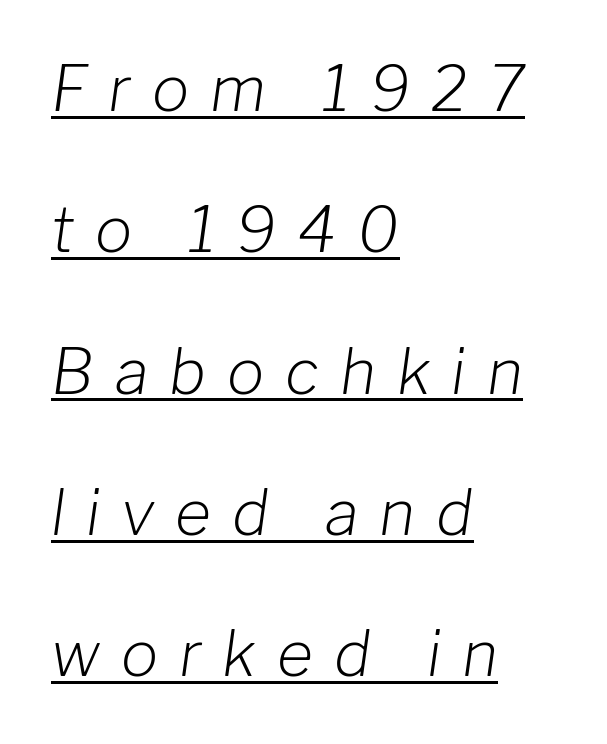
{"italic": "yes", "lean": "right", "slant_degrees": 8, "bold": "no", "weight": "light", "width": "normal", "stroke_contrast": "low", "x_height": "medium", "monospaced": "no", "underline": "yes", "align": "left", "line_spacing": "loose", "line_spacing_ratio": 2.28, "letter_spacing": "wide", "letter_spacing_em": 0.34, "glyph_px": 62}
